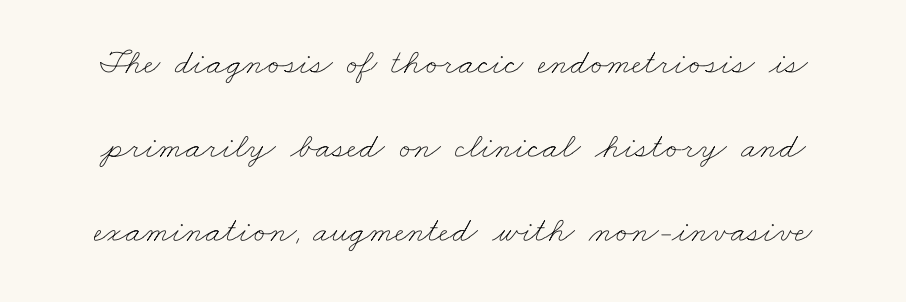
The face used here is proportionally spaced, like ordinary book or web type. This is not heavy type; no bold has been used. One glance says open: line gaps are wider than usual. Honestly, there is no underline to notice here at all. The letterforms sit shoulder to shoulder at normal distance.
